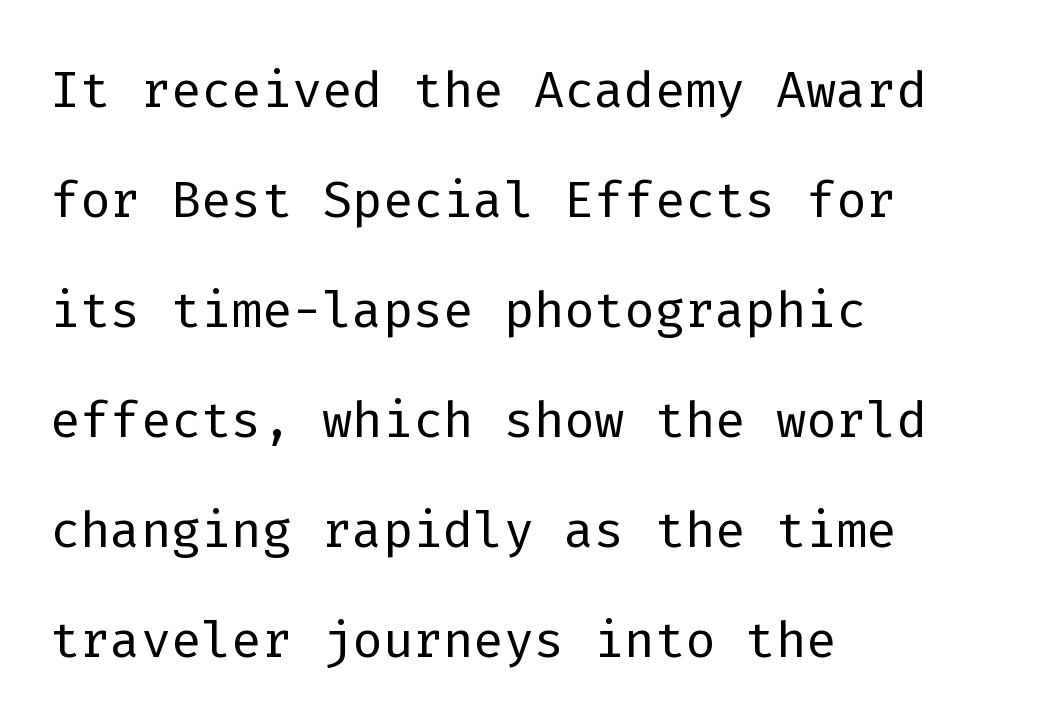
The image shows 71 px light sans-serif type, upright, monospaced; set left-aligned, normal line spacing (1.55x), normal letter spacing, not underlined; low stroke contrast and a medium x-height.
